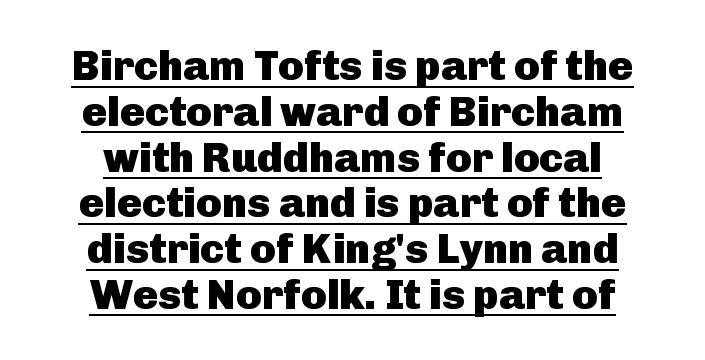
A typesetter would call this leading minimal, almost set solid. Honestly, the letter spacing is just normal — you wouldn't notice it. What decoration does the sample have? An underline. Note the varied advance widths — an 'i' is clearly narrower than an 'm'. Typeset on center — no edge is straight.
